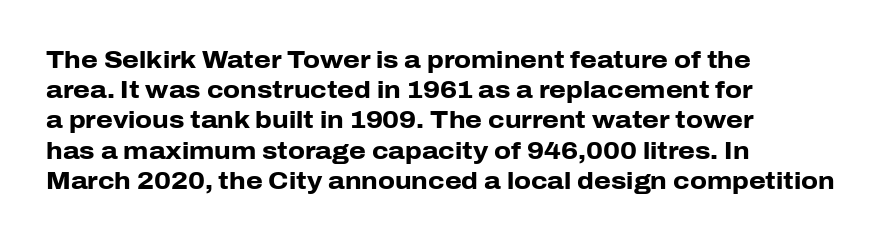
{"italic": "no", "bold": "yes", "underline": "no", "align": "left", "line_spacing": "normal", "line_spacing_ratio": 1.26, "letter_spacing": "normal", "letter_spacing_em": 0.0, "glyph_px": 24}
